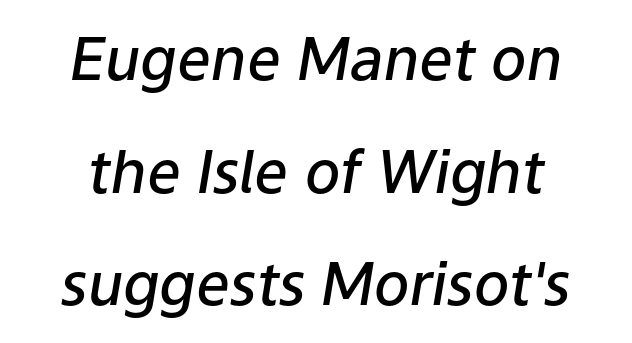
Q: Is the text bold? A: Semi-bold.
Q: Is the text italic (slanted)? A: Yes, it leans right by about 9 degrees.
Q: Is the text underlined? A: No.
Q: How is the paragraph aligned? A: Centered.
Q: Is the spacing between letters normal or unusually wide? A: Normal.
Q: Is the spacing between lines tight, normal or loose? A: Loose.
Q: Width (condensed, normal, or wide)? A: Normal.
Q: Stroke contrast? A: Low.
Q: x-height? A: Medium.
Q: Monospaced? A: No.
